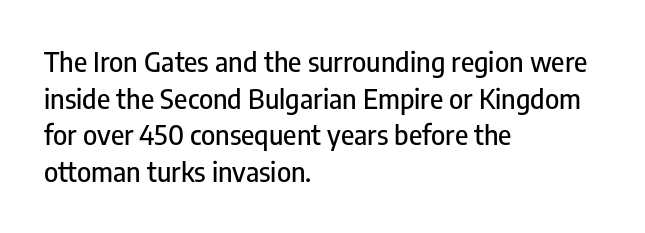
The image shows 27 px text type, upright; set left-aligned, normal line spacing (1.36x), normal letter spacing, not underlined.
